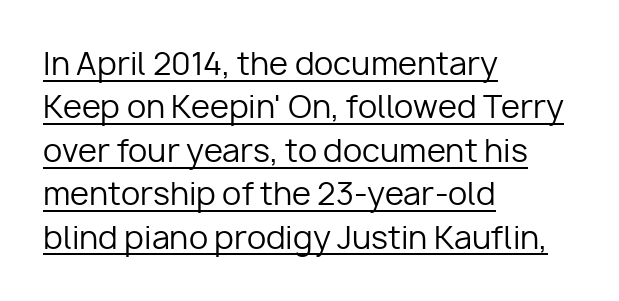
{"serif": "no", "italic": "no", "bold": "no", "weight": "regular", "width": "normal", "stroke_contrast": "low", "x_height": "medium", "monospaced": "no", "underline": "yes", "align": "left", "line_spacing": "normal", "line_spacing_ratio": 1.4, "letter_spacing": "normal", "letter_spacing_em": 0.0, "glyph_px": 31}
